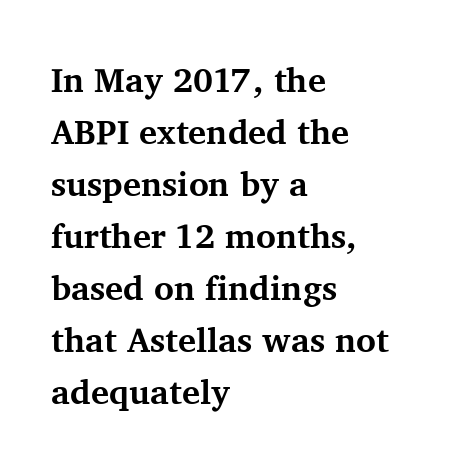
{"serif": "yes", "italic": "no", "bold": "yes", "weight": "bold", "width": "normal", "stroke_contrast": "medium", "x_height": "medium", "monospaced": "no", "underline": "no", "align": "left", "line_spacing": "normal", "line_spacing_ratio": 1.53, "letter_spacing": "normal", "letter_spacing_em": 0.0, "glyph_px": 34}
